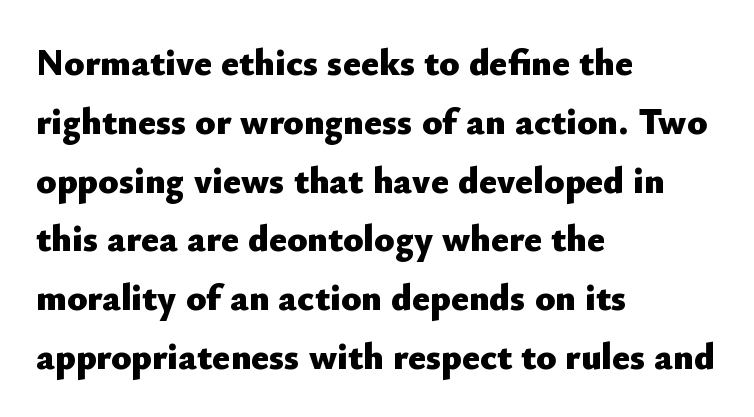
The image shows 37 px heavy sans-serif type, upright; set left-aligned, normal line spacing (1.59x), normal letter spacing, not underlined; low stroke contrast and a small x-height.
